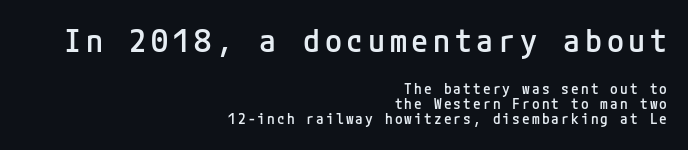
{"serif": "no", "italic": "no", "bold": "semi", "weight": "semibold", "width": "normal", "stroke_contrast": "low", "x_height": "medium", "underline": "no", "align": "right", "line_spacing": "tight", "line_spacing_ratio": 1.09, "larger_block": "first", "size_ratio": 2.21, "glyph_px": 31}
